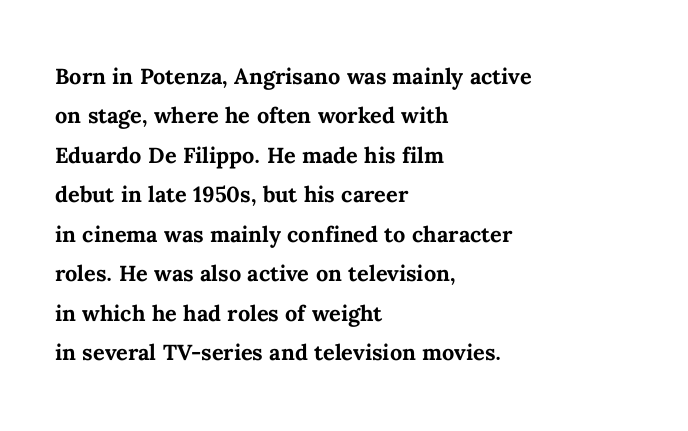
Q: Is the text bold? A: Yes.
Q: Is the text italic (slanted)? A: No, it is upright.
Q: Is the text underlined? A: No.
Q: How is the paragraph aligned? A: Left-aligned.
Q: Is the spacing between letters normal or unusually wide? A: Normal.
Q: Is the spacing between lines tight, normal or loose? A: Normal.
Q: Width (condensed, normal, or wide)? A: Normal.
Q: Stroke contrast? A: Medium.
Q: x-height? A: Medium.
Q: Monospaced? A: No.
